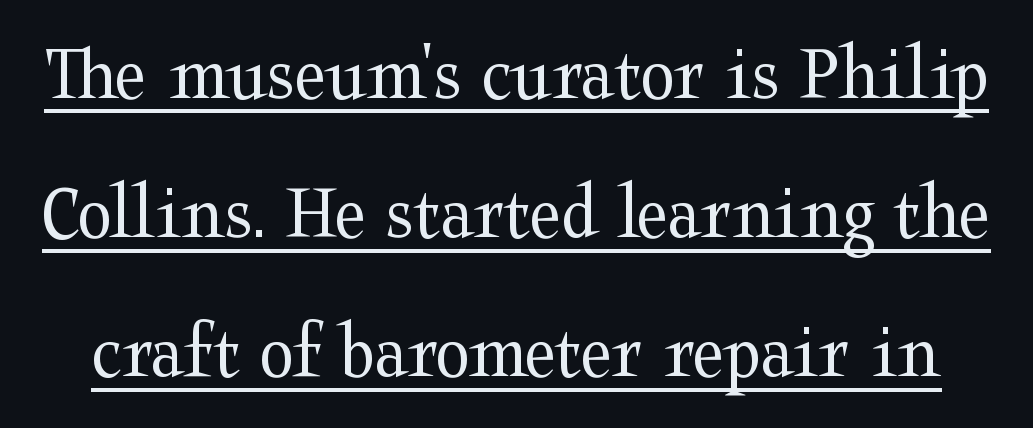
The image shows 80 px regular-weight, wide serif type, upright; set line spacing 1.74x, normal letter spacing, underlined; medium stroke contrast and a medium x-height.
